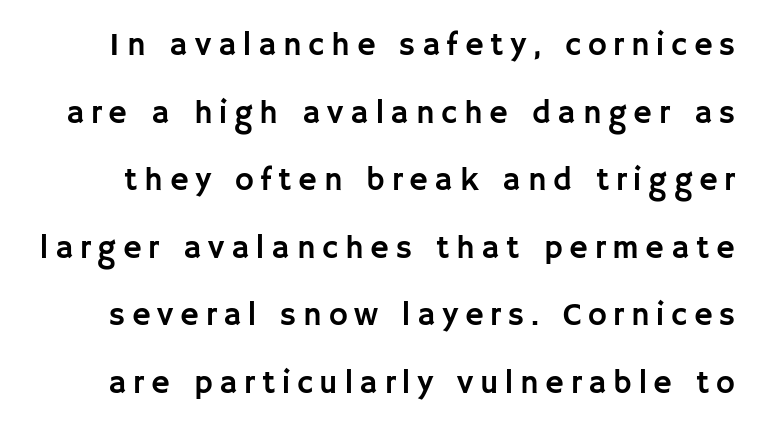
Notice how the stems are strictly vertical — no italics here. Beneath every word, the page is bare. Here the designer chose a conventional face with non-uniform glyph widths. Airy leading. Note: no serifs on the glyphs. Students, note that the glyphs here are deliberately spaced far apart.
